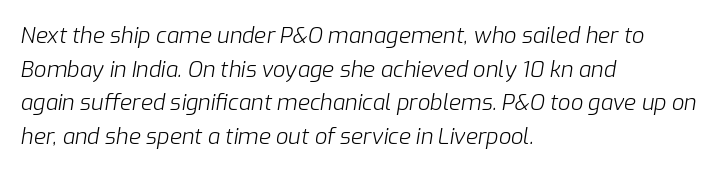
{"italic": "yes", "lean": "right", "slant_degrees": 9, "bold": "no", "underline": "no", "align": "left", "line_spacing": "normal", "line_spacing_ratio": 1.53, "letter_spacing": "normal", "letter_spacing_em": 0.0, "glyph_px": 22}
